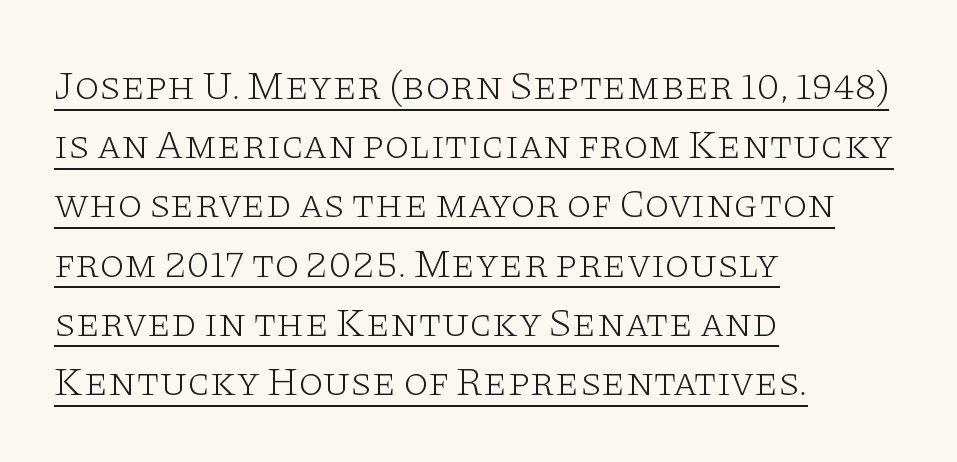
Q: Is the text bold? A: No.
Q: Is the text italic (slanted)? A: No, it is upright.
Q: Is the typeface a serif or a sans-serif typeface? A: Serif.
Q: Is the text underlined? A: Yes.
Q: How is the paragraph aligned? A: Left-aligned.
Q: Is the spacing between letters normal or unusually wide? A: Normal.
Q: Is the spacing between lines tight, normal or loose? A: Normal.
Q: Width (condensed, normal, or wide)? A: Wide.
Q: Stroke contrast? A: Low.
Q: x-height? A: Large.
Q: Monospaced? A: No.
